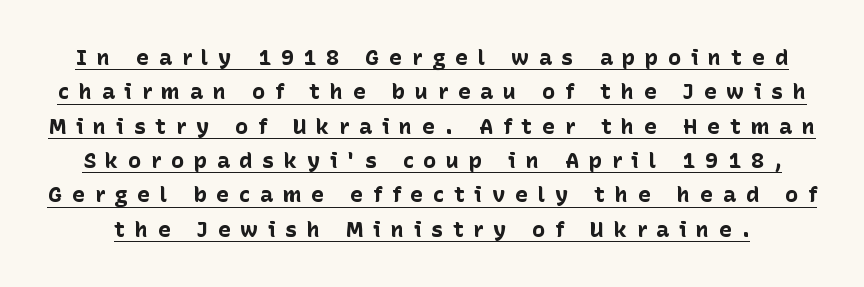
Honestly, the row spacing looks completely unremarkable. This sample uses expanded letter spacing, leaving extra air between glyphs. Every word sits above its own underline. The rendering uses a bold face; every stroke is thick and dark. The typography opts for an upright posture over an oblique one.
